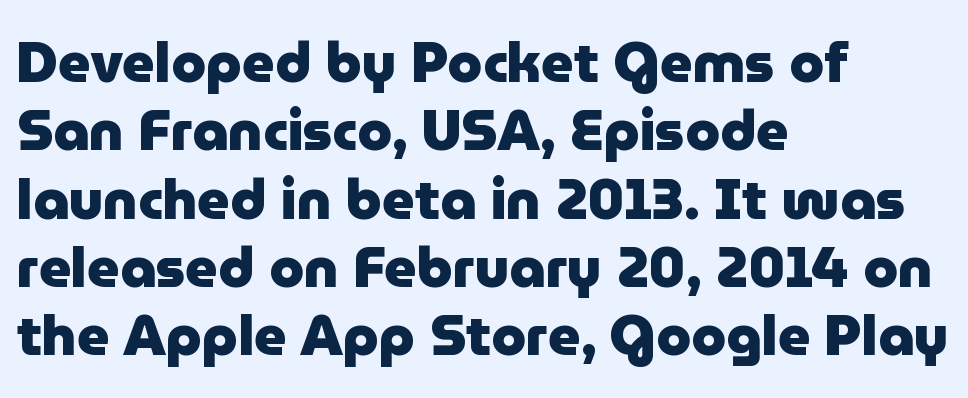
The image shows 56 px heavy sans-serif type, upright; set left-aligned, line spacing 1.22x, normal letter spacing, not underlined; low stroke contrast and a medium x-height.
